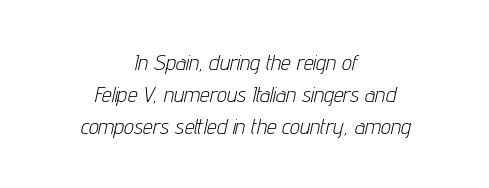
{"italic": "yes", "lean": "right", "slant_degrees": 12, "bold": "no", "underline": "no", "align": "center", "line_spacing": "normal", "line_spacing_ratio": 1.45, "letter_spacing": "normal", "letter_spacing_em": 0.0, "glyph_px": 22}
